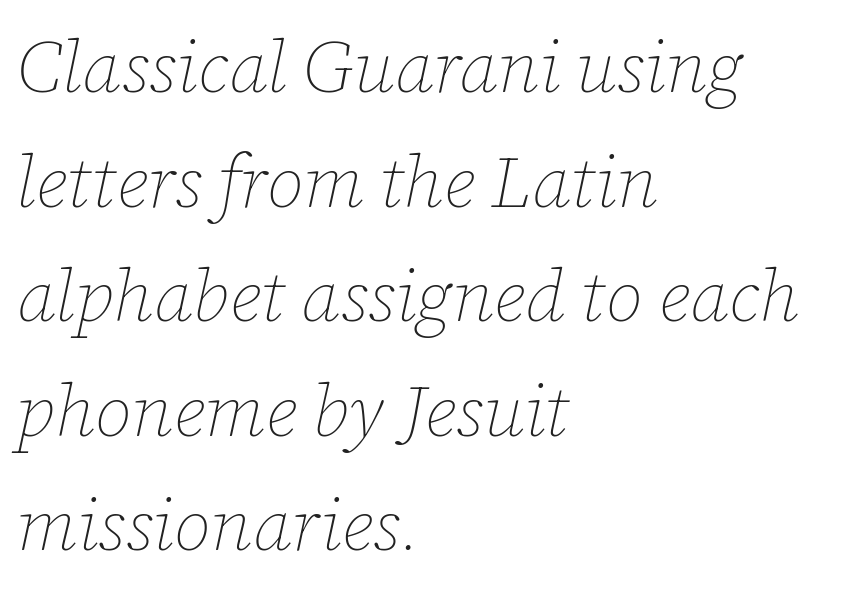
One glance says typical: line gaps are just what's usual. Counters stay open thanks to moderate or lighter strokes. Only glyphs here, with clear space below each row. Looks like regular typesetting: each glyph gets only the width it needs. The paragraph shown leans on its left margin.
